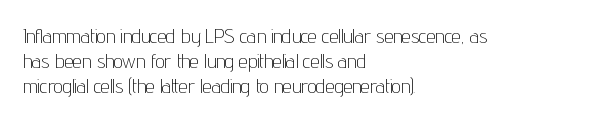
Underline: absent. These glyphs show unthickened strokes, regular width or finer. The leading is moderate, giving the passage an even texture. Upright lettering throughout.
